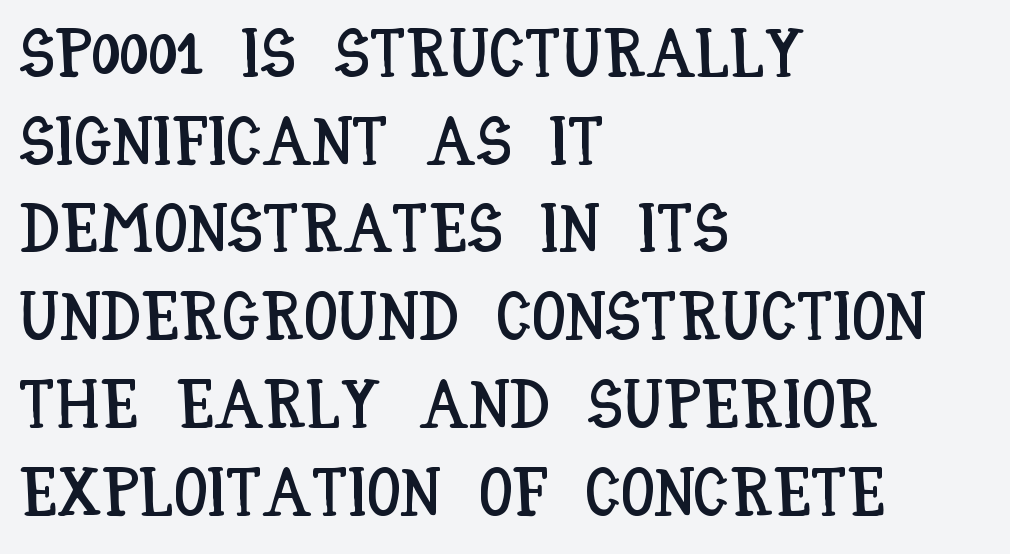
The image shows 68 px condensed type, upright; set left-aligned, normal line spacing (1.29x), normal letter spacing, not underlined; low stroke contrast and a large x-height.
